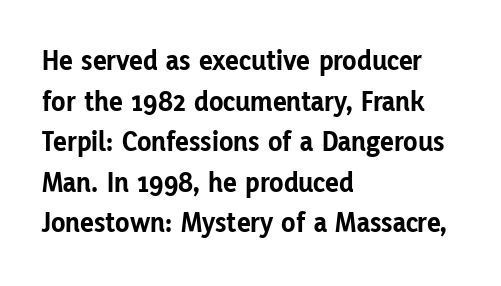
Just letters on the line, the space beneath them empty. Baseline-to-baseline distance is the conventional proportion of letter height. Typesetter's note: full bold, strokes at maximum text heaviness. Layout note: lines flush left. These lines are rendered in a variable-pitch font.
